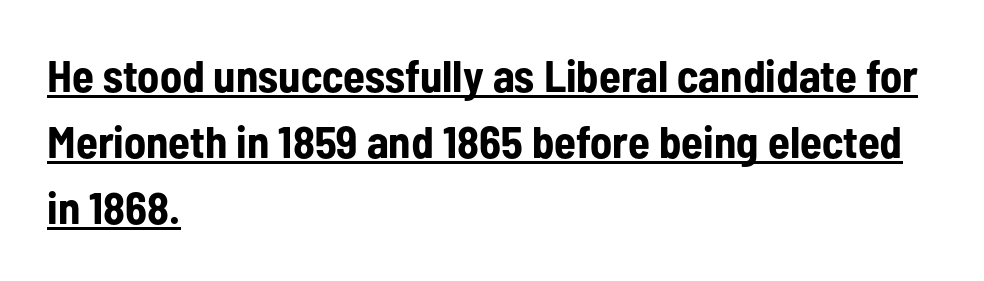
{"serif": "no", "italic": "no", "bold": "yes", "weight": "bold", "width": "condensed", "stroke_contrast": "low", "x_height": "medium", "monospaced": "no", "underline": "yes", "align": "left", "line_spacing": "normal", "line_spacing_ratio": 1.47, "letter_spacing": "normal", "letter_spacing_em": 0.0, "glyph_px": 45}
